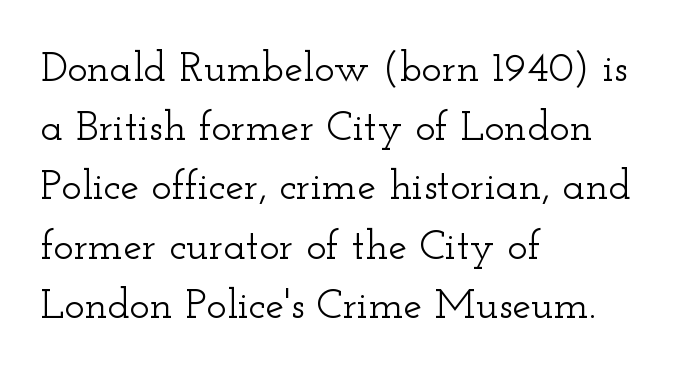
The image shows 42 px wide serif type, upright; set left-aligned, normal line spacing (1.41x), normal letter spacing, not underlined; low stroke contrast and a small x-height.
